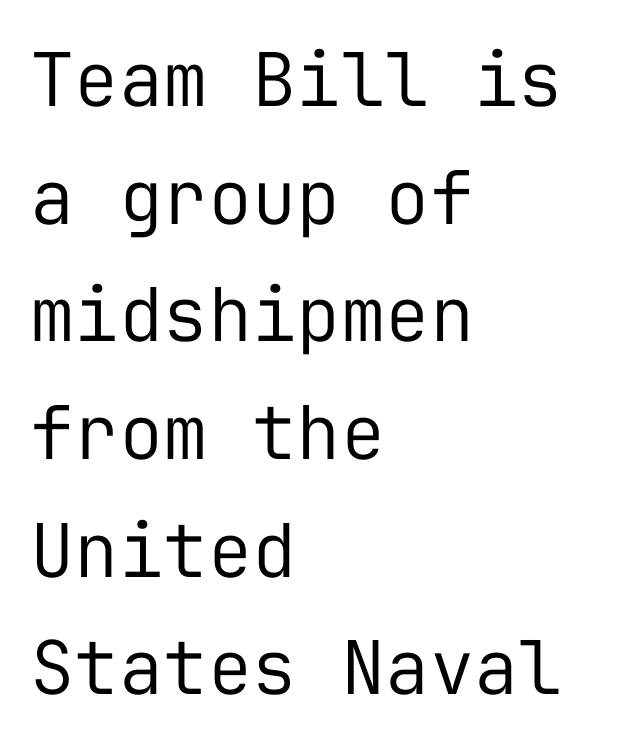
The image shows 74 px regular-weight sans-serif type, upright, monospaced; set left-aligned, normal line spacing (1.59x), normal letter spacing, not underlined; low stroke contrast and a medium x-height.
